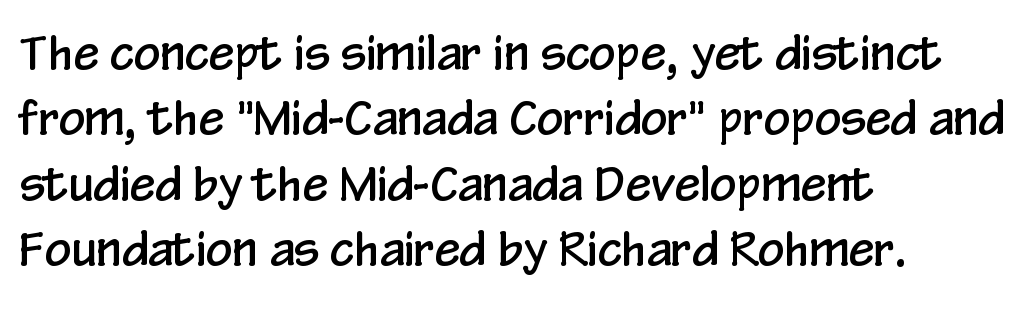
The image shows 46 px condensed sans-serif type, upright; set left-aligned, normal line spacing (1.42x), normal letter spacing, not underlined; low stroke contrast and a medium x-height.
